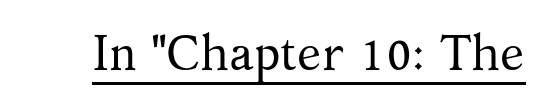
Q: Is the text bold? A: No.
Q: Is the text italic (slanted)? A: No, it is upright.
Q: Is the typeface a serif or a sans-serif typeface? A: Serif.
Q: Is the text underlined? A: Yes.
Q: Is the spacing between letters normal or unusually wide? A: Normal.
Q: Width (condensed, normal, or wide)? A: Normal.
Q: Stroke contrast? A: Medium.
Q: x-height? A: Medium.
Q: Monospaced? A: No.
